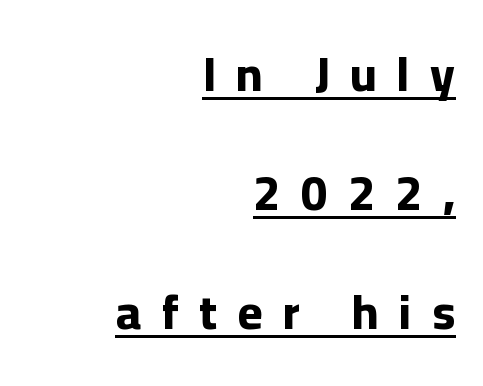
Q: Is the text bold? A: Yes.
Q: Is the text italic (slanted)? A: No, it is upright.
Q: Is the typeface a serif or a sans-serif typeface? A: Sans-serif.
Q: Is the text underlined? A: Yes.
Q: How is the paragraph aligned? A: Right-aligned.
Q: Is the spacing between letters normal or unusually wide? A: Unusually wide.
Q: Is the spacing between lines tight, normal or loose? A: Loose.
Q: Width (condensed, normal, or wide)? A: Normal.
Q: Stroke contrast? A: Low.
Q: x-height? A: Medium.
Q: Monospaced? A: No.
